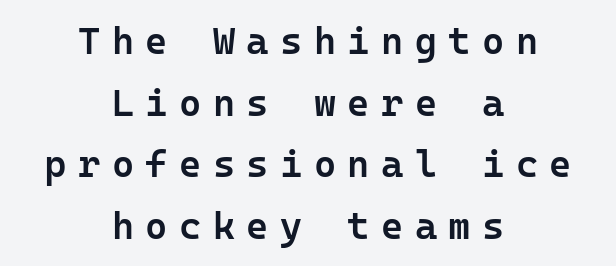
Typesetter's note: demi weight, one step under bold. The zone under the glyphs is completely vacant. The letterforms stand isolated, each surrounded by extra space. Each new line begins a customary step beneath the previous one. One-word summary of the alignment: center.
